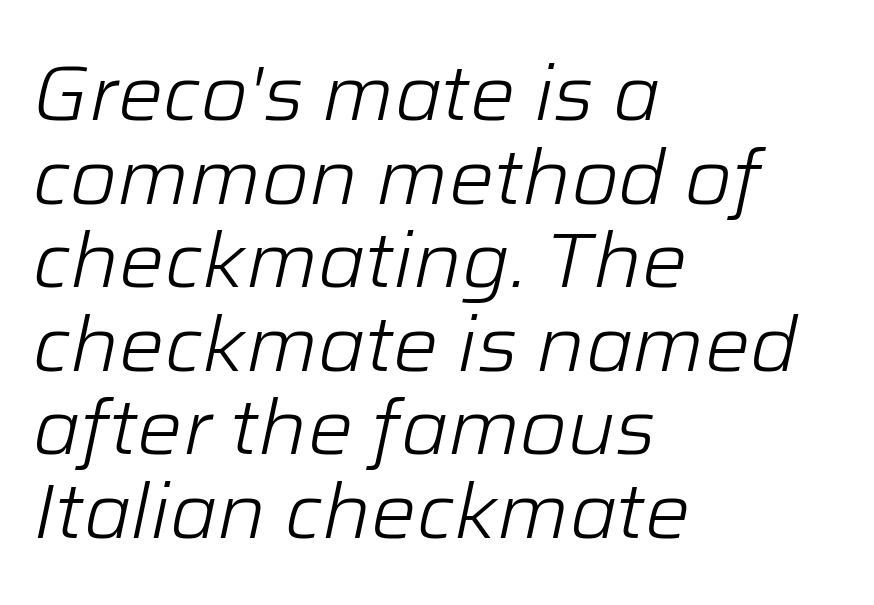
{"italic": "yes", "lean": "right", "slant_degrees": 12, "bold": "no", "weight": "light", "width": "normal", "stroke_contrast": "low", "x_height": "medium", "monospaced": "no", "underline": "no", "align": "left", "line_spacing": "tight", "line_spacing_ratio": 1.1, "letter_spacing": "normal", "letter_spacing_em": 0.0, "glyph_px": 76}
